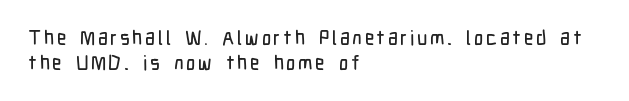
Horizontally, the lines are justified to the leading edge only. Regarding leading, the lines here are spaced in the standard way. The area under the type is left untouched. Does the lettering tilt? It doesn't — this is upright.
